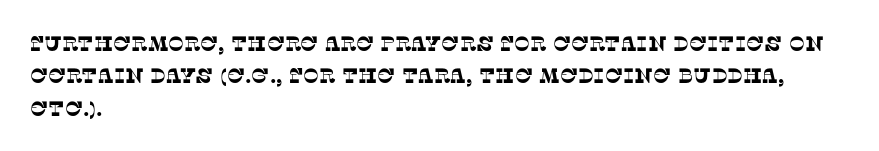
The image shows 21 px text type; set left-aligned, normal line spacing (1.54x), normal letter spacing, not underlined.
